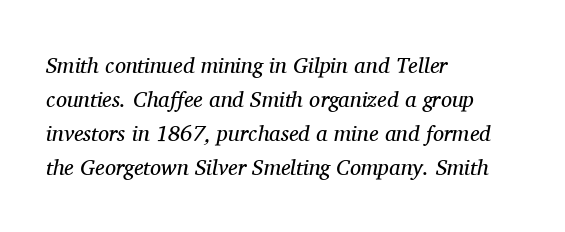
One-word summary of the alignment: left. The line texture is even and compact thanks to regular tracking. Descender tails drop into unmarked territory. The specimen reads as italic at a glance. Normally led — the rows are evenly, conventionally spaced.
